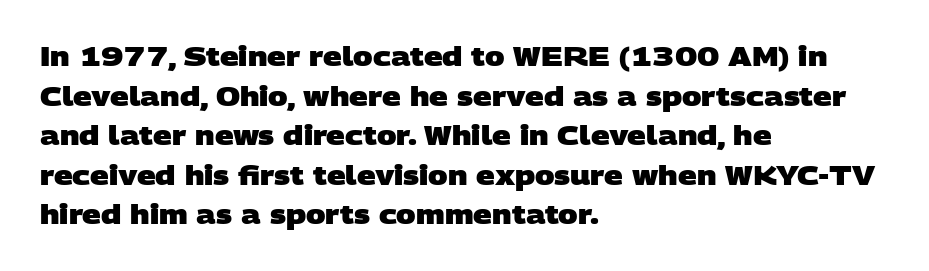
Casual observation: everything's shoved over to the left. Decoration check: the copy has no underline. Quick note: interline space is typical. Weight check: bold — yes, fully. How are the letters spaced? Ordinarily, with no added tracking.
